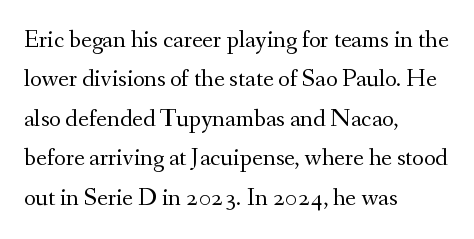
The image shows 25 px text type, upright; set left-aligned, normal line spacing (1.58x), normal letter spacing, not underlined.
